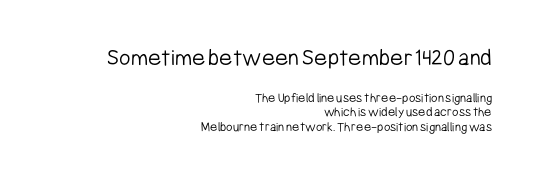
{"italic": "no", "bold": "no", "underline": "no", "align": "right", "line_spacing": "tight", "line_spacing_ratio": 1.01, "letter_spacing": "normal", "letter_spacing_em": 0.0, "larger_block": "first", "size_ratio": 1.79, "glyph_px": 25}
